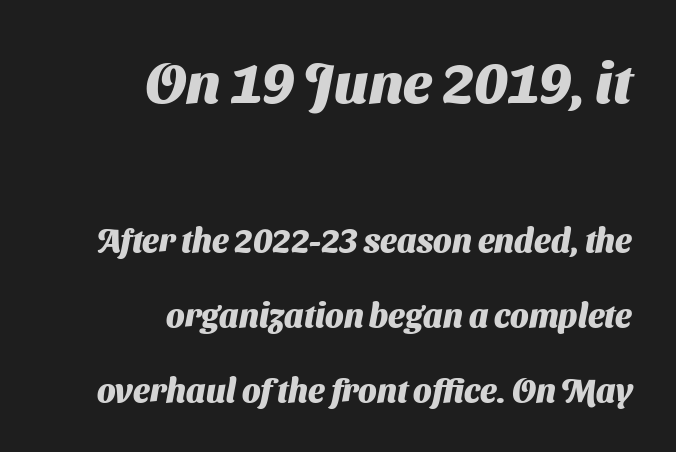
The image shows 57 px heavy sans-serif type; set right-aligned, loose line spacing (2.26x), normal letter spacing, not underlined; the first (top) block is 1.73x larger; medium stroke contrast and a medium x-height.
